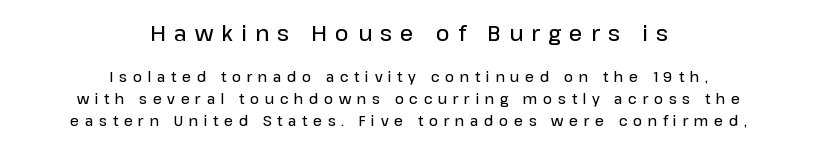
{"italic": "no", "bold": "semi", "underline": "no", "align": "center", "line_spacing": "normal", "line_spacing_ratio": 1.55, "letter_spacing": "wide", "letter_spacing_em": 0.4, "larger_block": "first", "size_ratio": 1.5, "glyph_px": 21}
